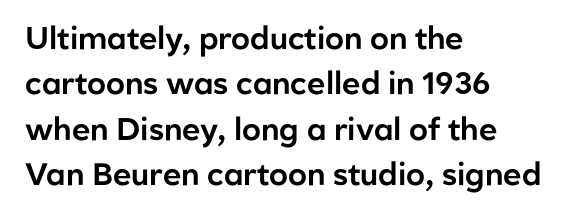
The image shows 31 px sans-serif type, upright; set left-aligned, normal line spacing (1.46x), normal letter spacing, not underlined; low stroke contrast and a medium x-height.
